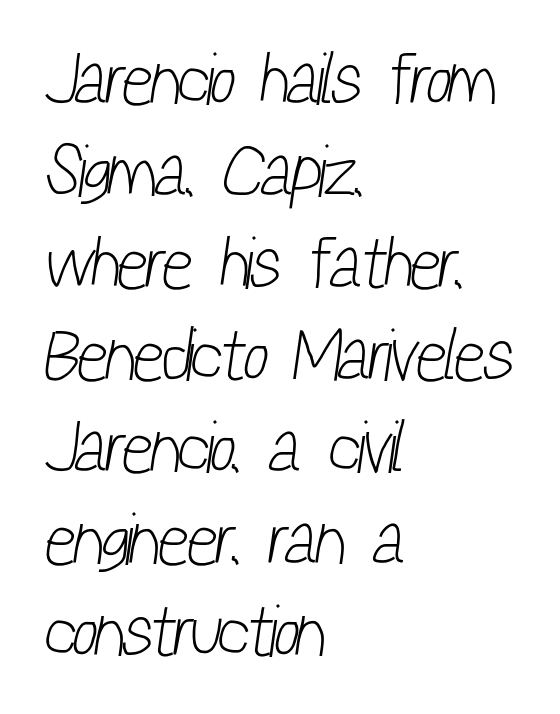
{"serif": "no", "bold": "no", "weight": "light", "width": "condensed", "stroke_contrast": "low", "x_height": "medium", "monospaced": "no", "underline": "no", "align": "left", "line_spacing": "normal", "line_spacing_ratio": 1.26, "letter_spacing": "normal", "letter_spacing_em": 0.0, "glyph_px": 73}
